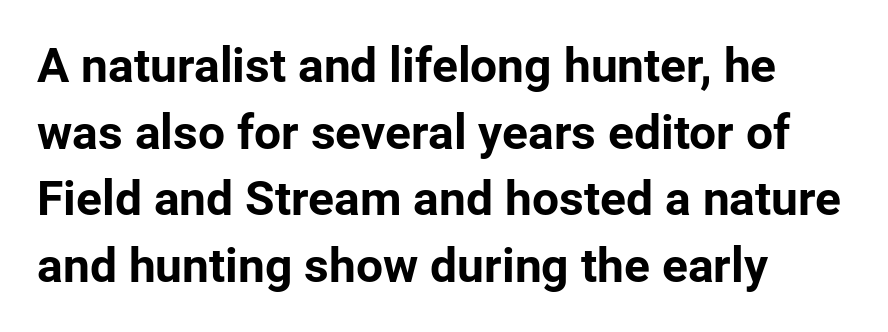
The image shows 48 px bold sans-serif type, upright; set left-aligned, normal line spacing (1.39x), normal letter spacing, not underlined; low stroke contrast and a medium x-height.
